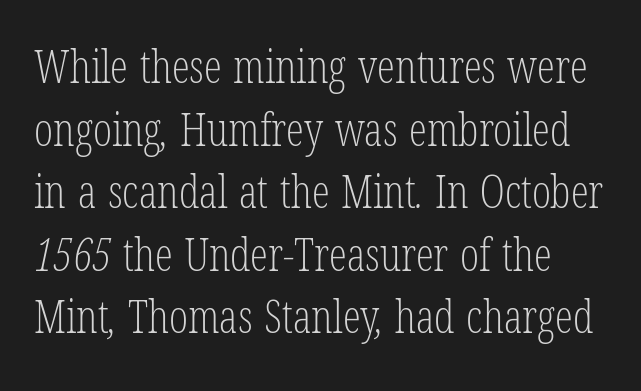
The image shows 45 px light, condensed serif type; set normal line spacing (1.39x), normal letter spacing, not underlined; low stroke contrast and a medium x-height.
